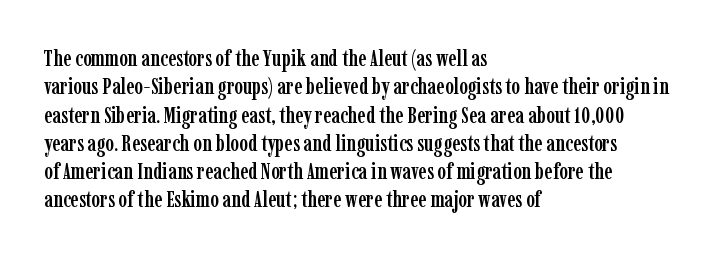
Q: Is the text italic (slanted)? A: No, it is upright.
Q: Is the text underlined? A: No.
Q: How is the paragraph aligned? A: Left-aligned.
Q: Is the spacing between letters normal or unusually wide? A: Normal.
